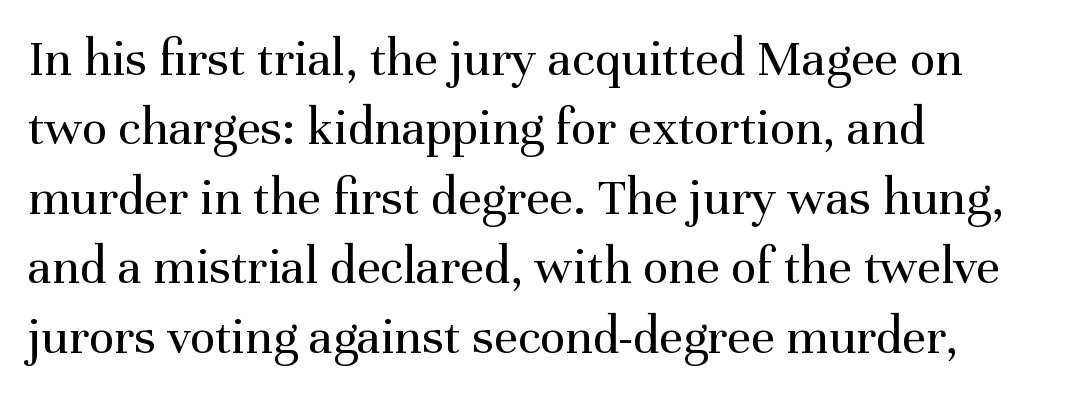
{"serif": "yes", "italic": "no", "bold": "no", "weight": "regular", "width": "normal", "stroke_contrast": "medium", "x_height": "medium", "monospaced": "no", "underline": "no", "align": "left", "line_spacing": "normal", "line_spacing_ratio": 1.31, "letter_spacing": "normal", "letter_spacing_em": 0.0, "glyph_px": 53}
